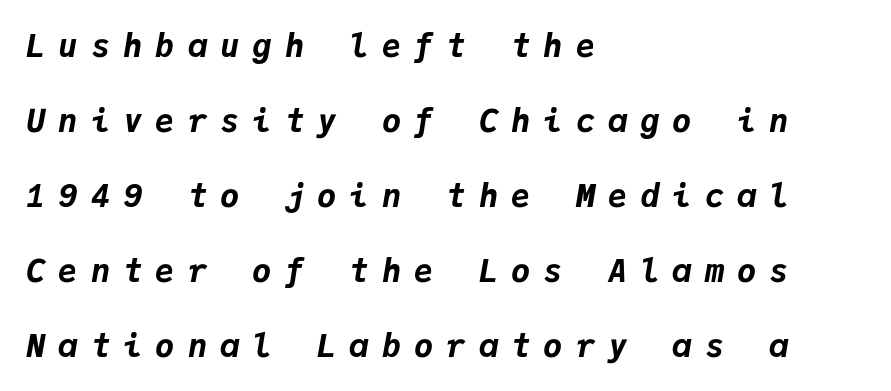
{"italic": "yes", "lean": "right", "slant_degrees": 9, "bold": "yes", "weight": "bold", "width": "normal", "stroke_contrast": "low", "x_height": "medium", "monospaced": "yes", "underline": "no", "align": "left", "line_spacing": "loose", "line_spacing_ratio": 2.34, "letter_spacing": "wide", "letter_spacing_em": 0.41, "glyph_px": 32}
